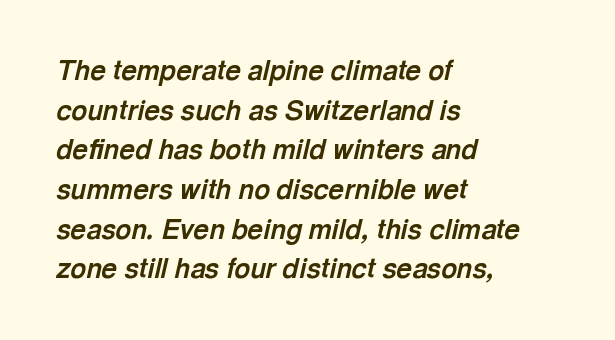
The image shows 27 px bold type, italic (leaning right); set left-aligned, normal line spacing (1.47x), normal letter spacing, not underlined.
